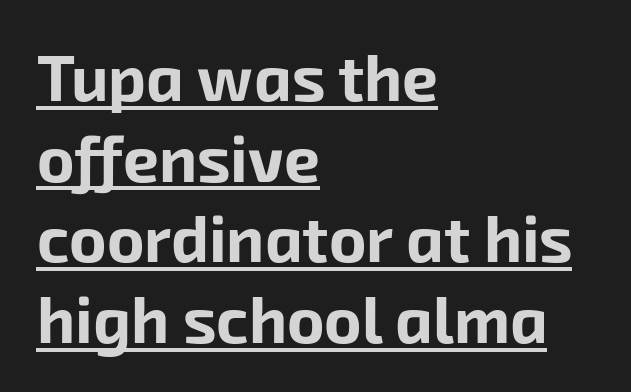
The image shows 64 px bold sans-serif type; set left-aligned, normal line spacing (1.26x), normal letter spacing, underlined; low stroke contrast and a medium x-height.
